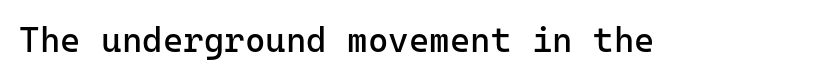
The image shows 35 px regular-weight sans-serif type, upright, monospaced; set normal letter spacing, not underlined; low stroke contrast and a medium x-height.
